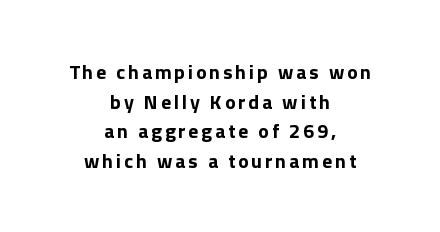
Q: Is the text italic (slanted)? A: No, it is upright.
Q: Is the text underlined? A: No.
Q: How is the paragraph aligned? A: Centered.
Q: Is the spacing between lines tight, normal or loose? A: Normal.
